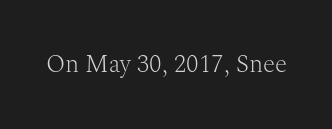
The rendering keeps characters at their native spacing. The font sits on the lighter half of the weight spectrum, regular included. Quick note: underline off. Is there any slant? The stems are plumb.
